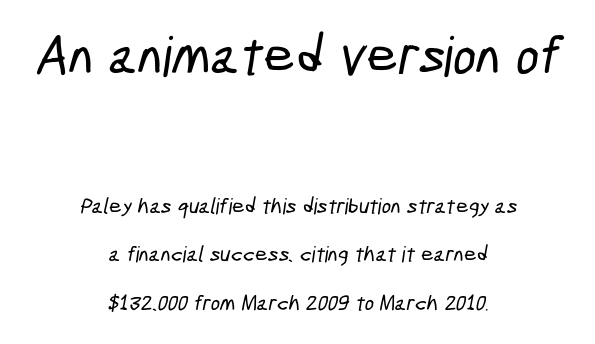
The image shows 55 px condensed sans-serif type; set centered, loose line spacing (2.21x), normal letter spacing, not underlined; the first (top) block is 2.5x larger; low stroke contrast and a medium x-height.
